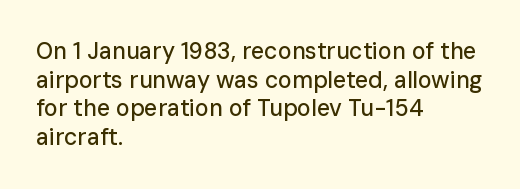
The image shows 23 px text type, upright; set left-aligned, line spacing 1.24x, normal letter spacing, not underlined.
